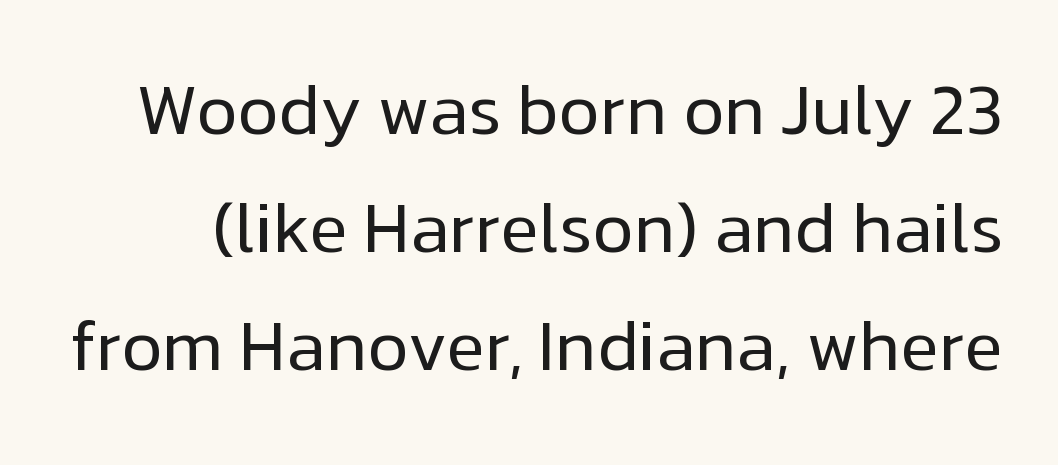
The image shows 71 px regular-weight sans-serif type, upright; set normal line spacing (1.66x), normal letter spacing, not underlined; low stroke contrast and a medium x-height.
